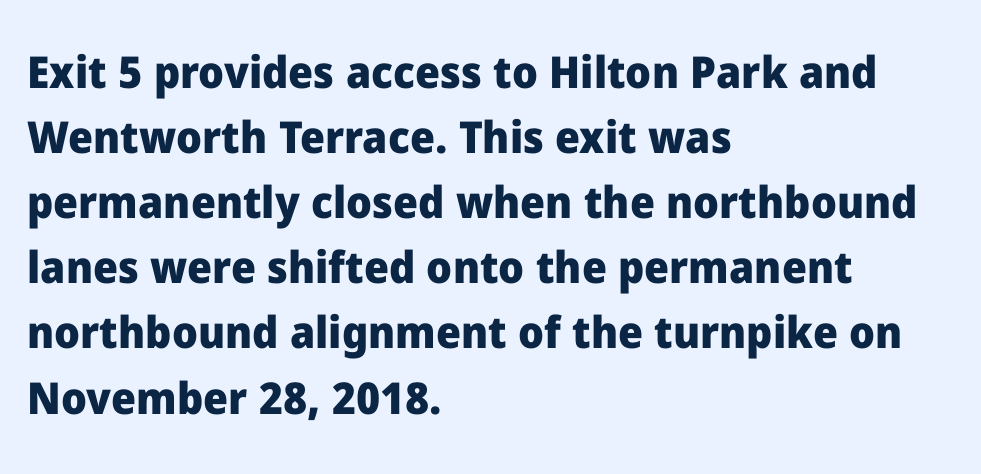
The image shows 44 px heavy sans-serif type, upright; set left-aligned, normal line spacing (1.48x), normal letter spacing, not underlined; low stroke contrast and a medium x-height.
